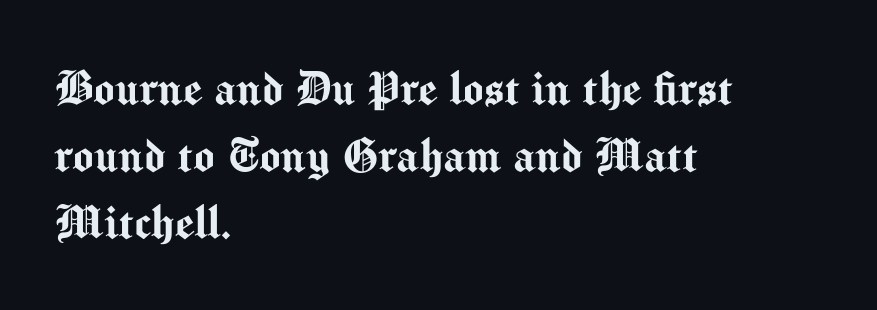
{"serif": "no", "italic": "no", "width": "normal", "stroke_contrast": "medium", "x_height": "medium", "monospaced": "no", "underline": "no", "align": "left", "line_spacing_ratio": 1.22, "letter_spacing": "normal", "letter_spacing_em": 0.0, "glyph_px": 55}
